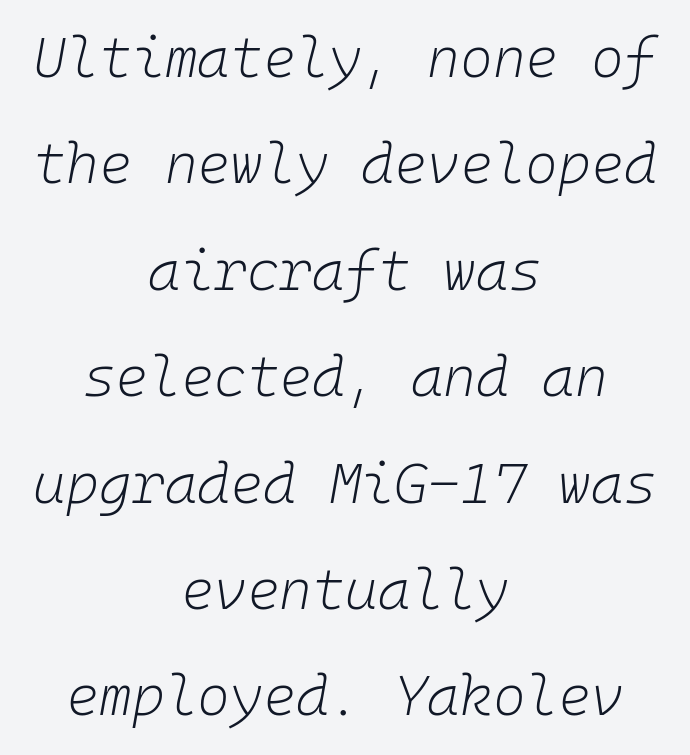
Check the space under the baseline: it is left empty. Weight: not bold — regular or lighter. Fixed-width glyphs throughout — classic coding-font behaviour. Visually the block forms a symmetrical silhouette, jagged on both flanks. No extra tracking has been applied to these lines. The font's italic variant was chosen for this text.
